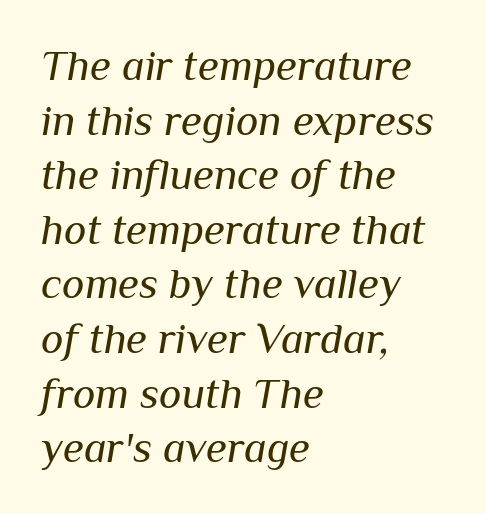
The image shows 43 px regular-weight type, italic (leaning right); set left-aligned, normal line spacing (1.27x), normal letter spacing, not underlined; medium stroke contrast and a medium x-height.
